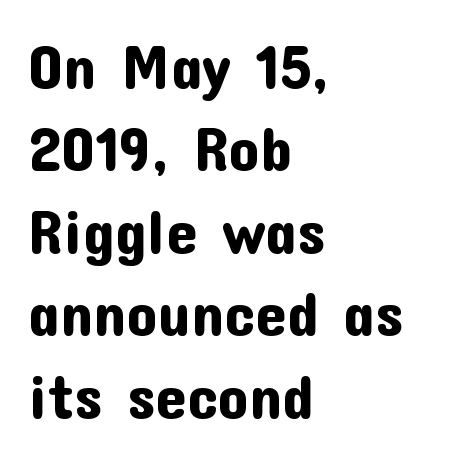
The image shows 62 px sans-serif type, upright; set left-aligned, normal line spacing (1.33x), normal letter spacing, not underlined; low stroke contrast and a medium x-height.
